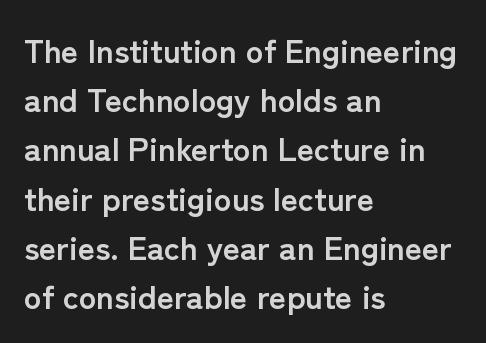
{"serif": "no", "italic": "no", "bold": "yes", "weight": "semibold", "width": "normal", "stroke_contrast": "low", "x_height": "medium", "monospaced": "no", "underline": "no", "align": "left", "line_spacing": "normal", "line_spacing_ratio": 1.49, "letter_spacing": "normal", "letter_spacing_em": 0.0, "glyph_px": 33}
